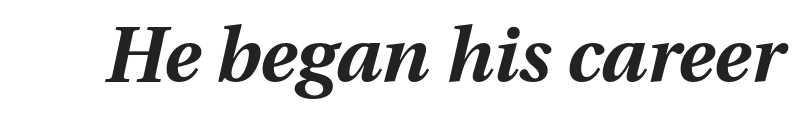
Q: Is the text bold? A: Yes.
Q: Is the text italic (slanted)? A: Yes, it leans right by about 13 degrees.
Q: Is the text underlined? A: No.
Q: Is the spacing between letters normal or unusually wide? A: Normal.
Q: Width (condensed, normal, or wide)? A: Normal.
Q: Stroke contrast? A: Medium.
Q: x-height? A: Medium.
Q: Monospaced? A: No.
